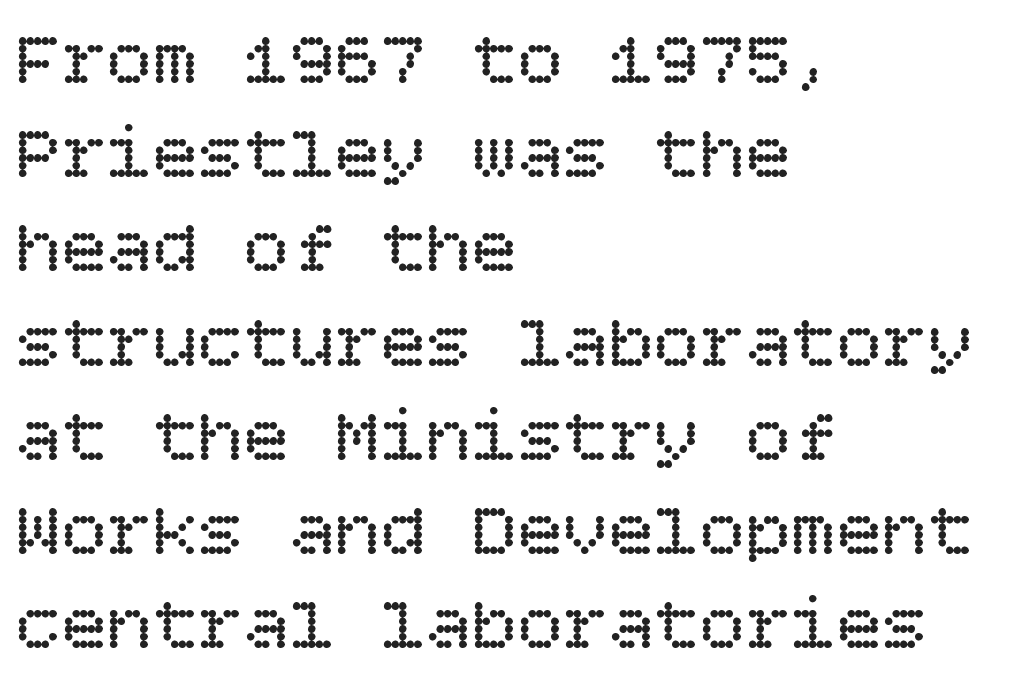
Q: Is the text bold? A: No.
Q: Is the text italic (slanted)? A: No, it is upright.
Q: Is the text underlined? A: No.
Q: How is the paragraph aligned? A: Left-aligned.
Q: Is the spacing between letters normal or unusually wide? A: Normal.
Q: Width (condensed, normal, or wide)? A: Normal.
Q: Stroke contrast? A: Low.
Q: x-height? A: Large.
